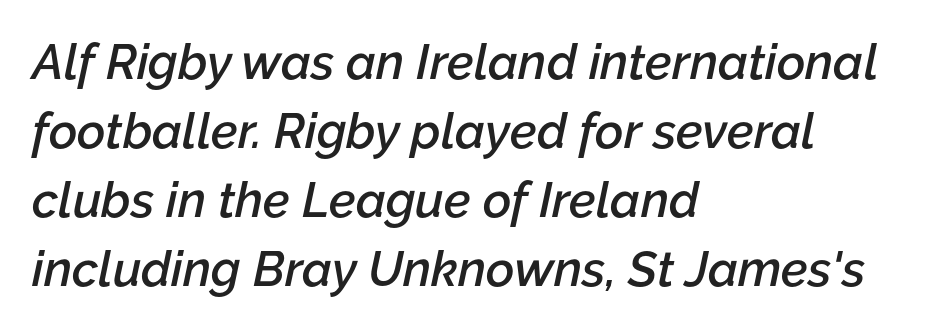
{"italic": "yes", "lean": "right", "slant_degrees": 12, "bold": "semi", "weight": "semibold", "width": "normal", "stroke_contrast": "low", "x_height": "medium", "monospaced": "no", "underline": "no", "align": "left", "line_spacing": "normal", "line_spacing_ratio": 1.41, "letter_spacing": "normal", "letter_spacing_em": 0.0, "glyph_px": 49}
